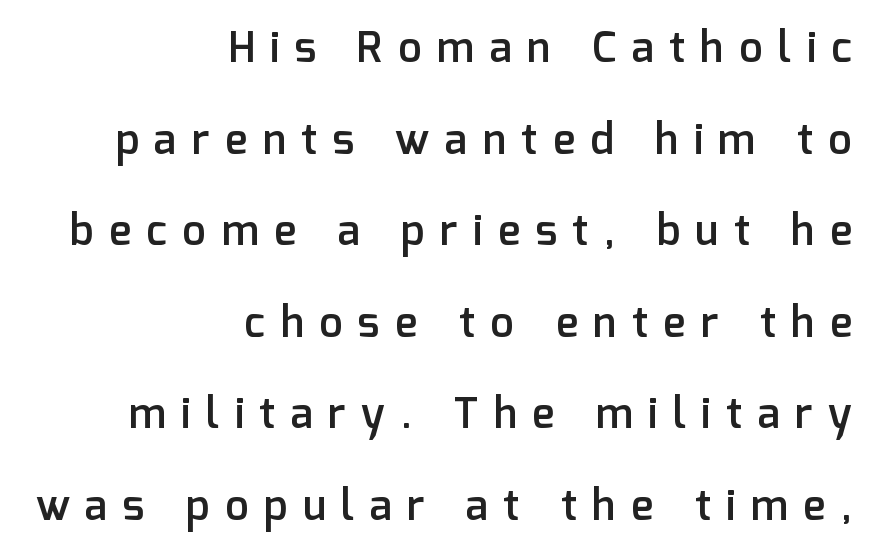
The image shows 42 px semibold sans-serif type, upright; set right-aligned, loose line spacing (2.18x), unusually wide letter spacing (+0.37 em), not underlined; low stroke contrast and a medium x-height.
